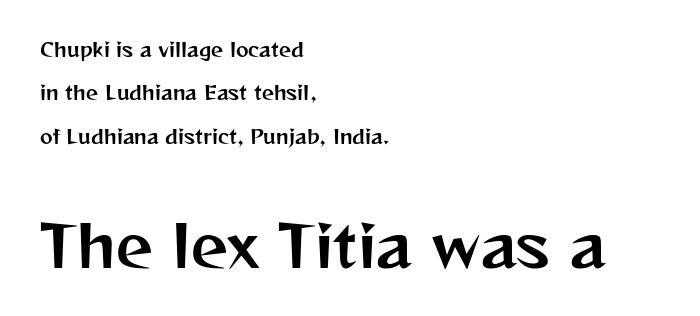
{"serif": "no", "italic": "no", "width": "normal", "stroke_contrast": "medium", "x_height": "medium", "monospaced": "no", "underline": "no", "align": "left", "line_spacing": "loose", "line_spacing_ratio": 2.28, "letter_spacing": "normal", "letter_spacing_em": 0.0, "larger_block": "second", "size_ratio": 3.05, "glyph_px": 58}
